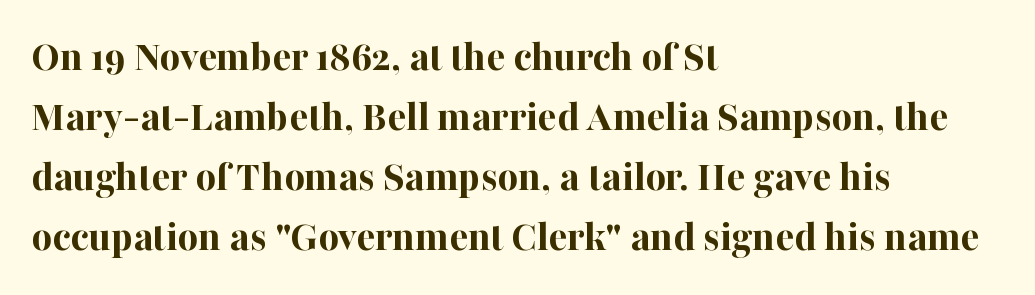
The image shows 44 px bold serif type, upright; set left-aligned, normal line spacing (1.36x), normal letter spacing, not underlined; high stroke contrast and a medium x-height.
